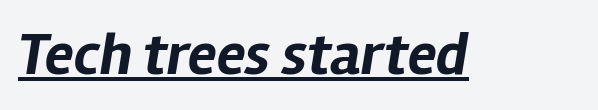
The image shows 60 px bold type, italic (leaning right); set normal letter spacing, underlined; low stroke contrast and a medium x-height.
